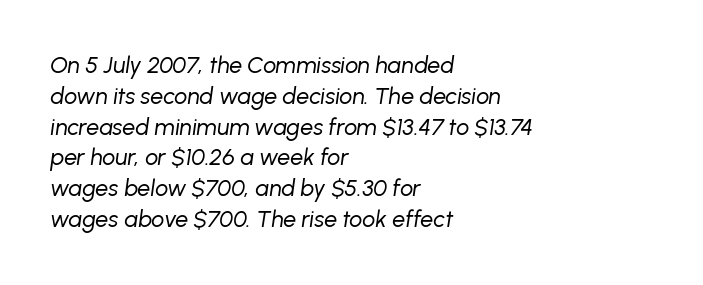
{"italic": "yes", "lean": "right", "slant_degrees": 8, "bold": "no", "underline": "no", "align": "left", "line_spacing": "normal", "line_spacing_ratio": 1.34, "letter_spacing": "normal", "letter_spacing_em": 0.0, "glyph_px": 23}
